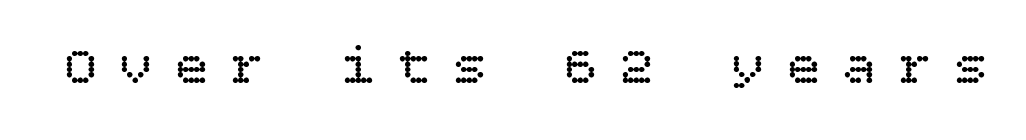
The image shows 54 px regular-weight type, upright; set unusually wide letter spacing (+0.43 em), not underlined; low stroke contrast and a large x-height.
